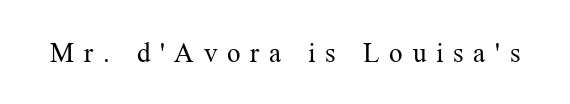
The cut favours lightness, reaching ordinary text weight at its darkest. The specimen omits any rule beneath the text block's lines. Is there any slant? The stems are plumb. A typesetter would call this heavily tracked-out type.
